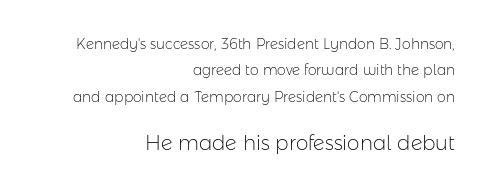
The font is comparable to plain body text, perhaps lighter. Do the letters lean? They stand straight. Which chunk is bigger? The second one — the bottom block dwarfs the top. There is no visible air inserted between adjacent glyphs. Alignment: flush right.
